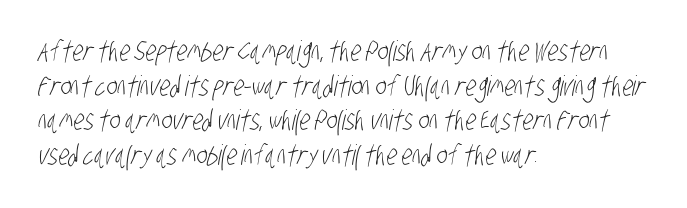
Are there feet on the stems? There aren't — it's a sans. Here the glyphs are tracked normally, forming tight word shapes. The letterforms sit at book weight or below. The compositor pushed each line to the left boundary.
